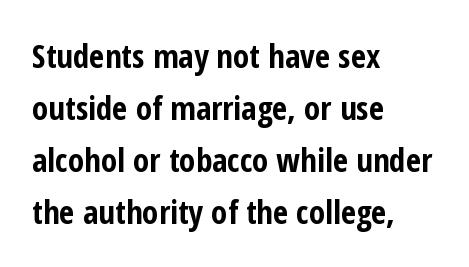
{"serif": "no", "italic": "no", "bold": "yes", "weight": "bold", "width": "condensed", "stroke_contrast": "low", "x_height": "medium", "monospaced": "no", "underline": "no", "align": "left", "line_spacing": "normal", "line_spacing_ratio": 1.58, "letter_spacing": "normal", "letter_spacing_em": 0.0, "glyph_px": 33}
